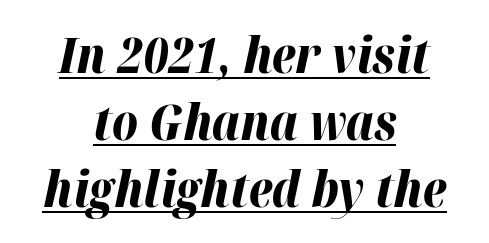
{"italic": "yes", "lean": "right", "slant_degrees": 12, "bold": "yes", "weight": "bold", "width": "normal", "stroke_contrast": "high", "x_height": "medium", "monospaced": "no", "underline": "yes", "align": "center", "line_spacing": "normal", "line_spacing_ratio": 1.37, "letter_spacing": "normal", "letter_spacing_em": 0.0, "glyph_px": 49}
